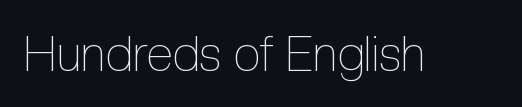
The image shows 49 px thin, condensed type, upright; set normal letter spacing, not underlined; a medium x-height.
